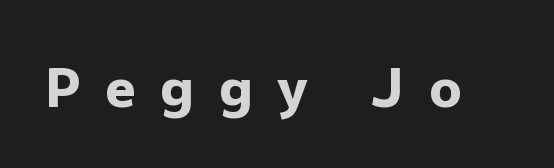
In terms of letterspacing, this is a distinctly airy, spread setting. Every letter is thick-stroked: bold, no question. When letters stand straight like this, we call the style roman or upright. The baseline area is clear. Proportional: the letters do not fall into vertical columns. Unlike a traditional serif, this face leaves its strokes unadorned.
